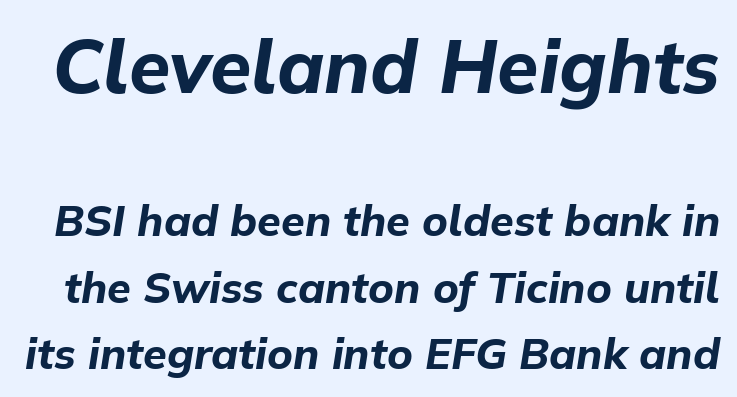
The image shows 75 px bold type, italic (leaning right); set normal line spacing (1.54x), normal letter spacing, not underlined; the first (top) block is 1.74x larger; low stroke contrast and a medium x-height.
